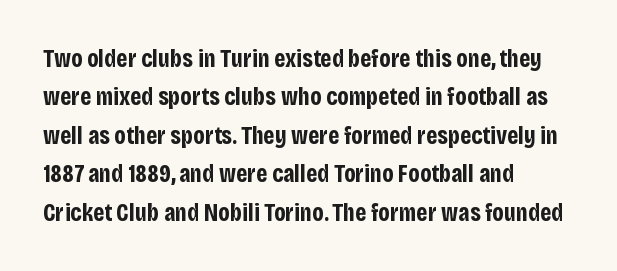
{"italic": "no", "bold": "yes", "underline": "no", "align": "left", "line_spacing": "normal", "line_spacing_ratio": 1.54, "letter_spacing": "normal", "letter_spacing_em": 0.0, "glyph_px": 25}
